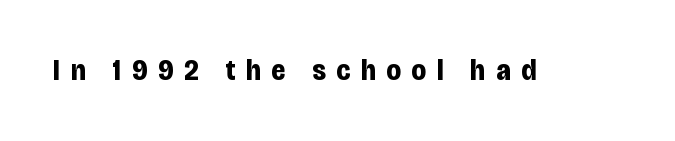
Q: Is the text bold? A: Yes.
Q: Is the text italic (slanted)? A: No, it is upright.
Q: Is the typeface a serif or a sans-serif typeface? A: Sans-serif.
Q: Is the text underlined? A: No.
Q: Is the spacing between letters normal or unusually wide? A: Unusually wide.
Q: Width (condensed, normal, or wide)? A: Condensed.
Q: Stroke contrast? A: Low.
Q: x-height? A: Large.
Q: Monospaced? A: No.
